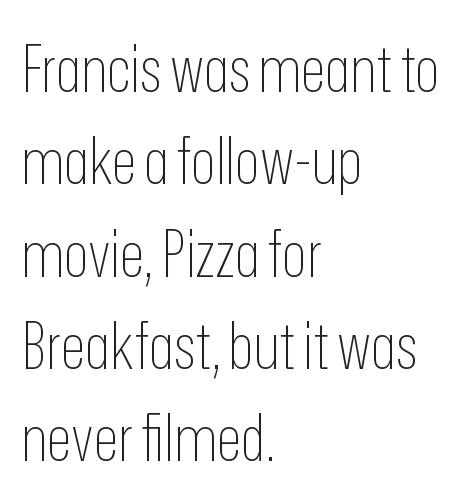
Q: Is the text bold? A: No.
Q: Is the text italic (slanted)? A: No, it is upright.
Q: Is the typeface a serif or a sans-serif typeface? A: Sans-serif.
Q: Is the text underlined? A: No.
Q: How is the paragraph aligned? A: Left-aligned.
Q: Is the spacing between letters normal or unusually wide? A: Normal.
Q: Is the spacing between lines tight, normal or loose? A: Normal.
Q: Width (condensed, normal, or wide)? A: Condensed.
Q: Stroke contrast? A: Low.
Q: x-height? A: Medium.
Q: Monospaced? A: No.
